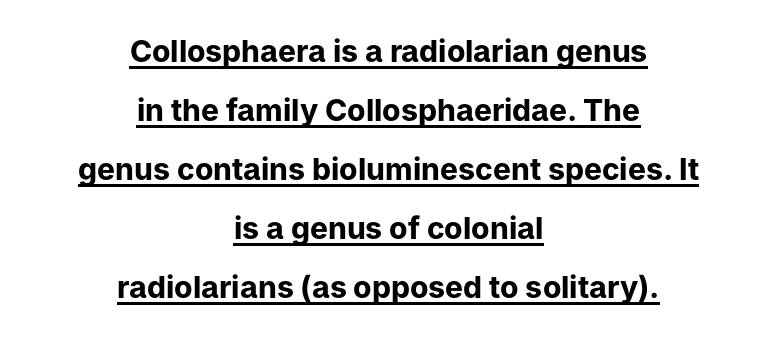
Q: Is the text bold? A: Yes.
Q: Is the text italic (slanted)? A: No, it is upright.
Q: Is the typeface a serif or a sans-serif typeface? A: Sans-serif.
Q: Is the text underlined? A: Yes.
Q: How is the paragraph aligned? A: Centered.
Q: Is the spacing between letters normal or unusually wide? A: Normal.
Q: Is the spacing between lines tight, normal or loose? A: Loose.
Q: Width (condensed, normal, or wide)? A: Normal.
Q: Stroke contrast? A: Low.
Q: x-height? A: Medium.
Q: Monospaced? A: No.
